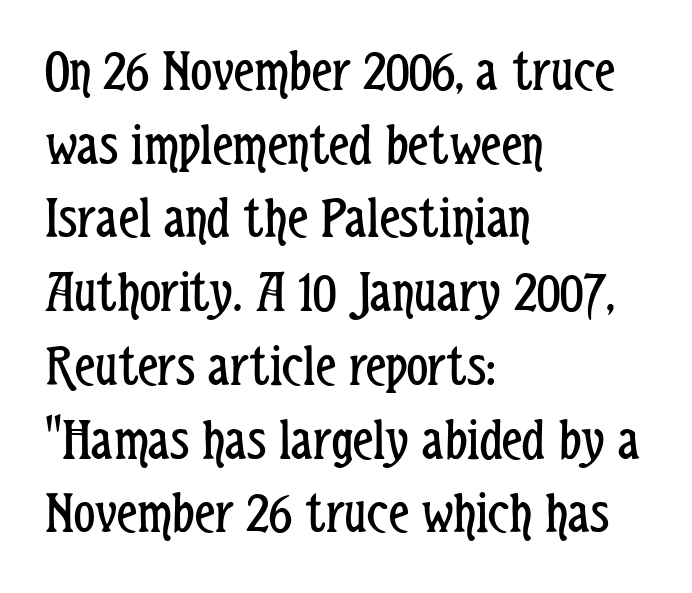
Is this a fixed-width face? No — the glyphs have proportional, varying widths. Note: no serifs on the glyphs. In terms of letterspacing, this is plain default setting. Each stroke keeps to a modest, everyday thickness or less. Each new line begins a customary step beneath the previous one.
